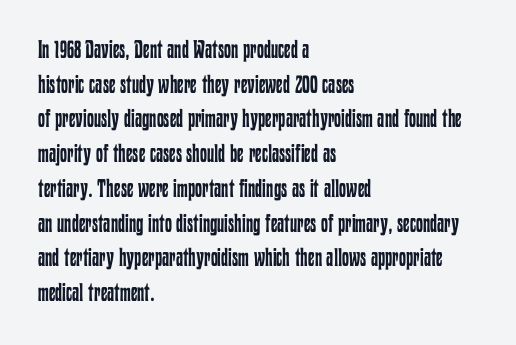
Q: Is the text bold? A: No.
Q: Is the text italic (slanted)? A: No, it is upright.
Q: Is the text underlined? A: No.
Q: How is the paragraph aligned? A: Left-aligned.
Q: Is the spacing between letters normal or unusually wide? A: Normal.
Q: Is the spacing between lines tight, normal or loose? A: Normal.
